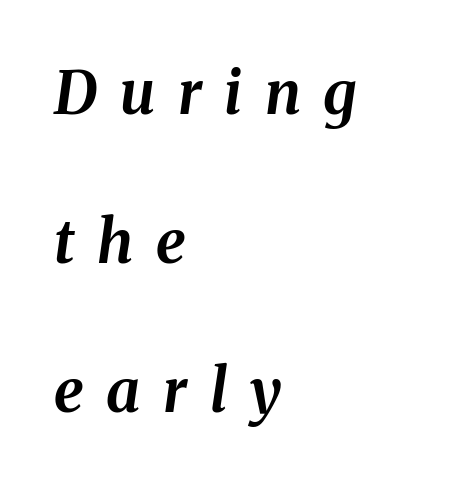
Q: Is the text bold? A: Yes.
Q: Is the text italic (slanted)? A: Yes, it leans right by about 8 degrees.
Q: Is the text underlined? A: No.
Q: How is the paragraph aligned? A: Left-aligned.
Q: Is the spacing between letters normal or unusually wide? A: Unusually wide.
Q: Is the spacing between lines tight, normal or loose? A: Loose.
Q: Width (condensed, normal, or wide)? A: Normal.
Q: Stroke contrast? A: Medium.
Q: x-height? A: Medium.
Q: Monospaced? A: No.
